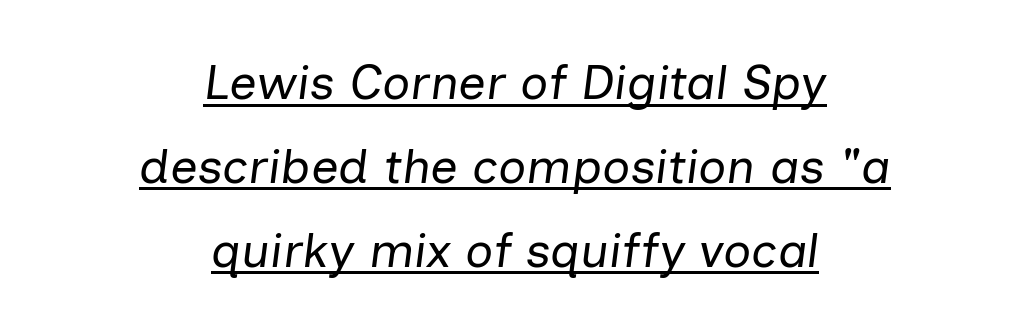
This is underlined copy, the kind a proofreader might mark for attention. The rag falls on both sides of this text block equally. The gaps between neighbouring characters are ordinary and unremarkable. Weight class: somewhere from thin through regular. Italic? Definitely — the glyphs are oblique.
